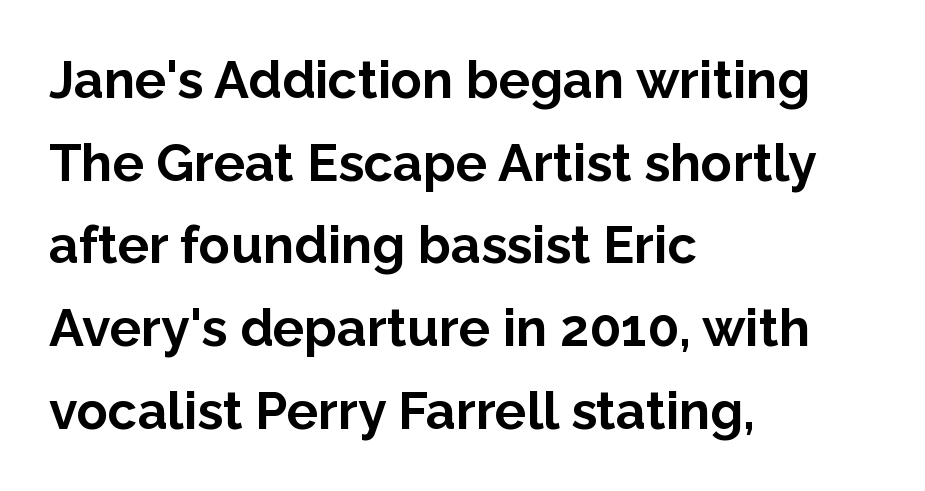
The image shows 52 px bold sans-serif type, upright; set left-aligned, normal line spacing (1.59x), normal letter spacing, not underlined; low stroke contrast and a medium x-height.
